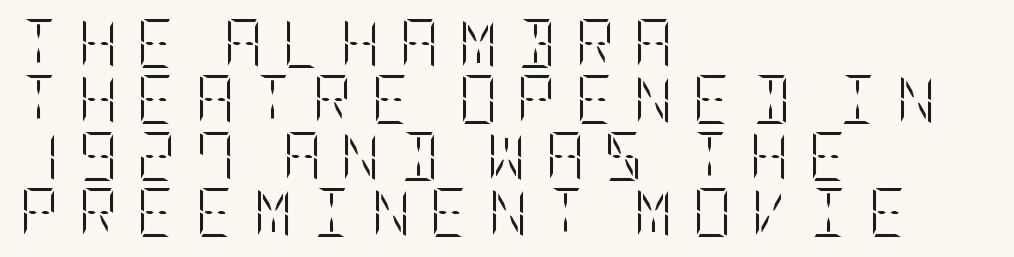
{"italic": "no", "bold": "no", "weight": "light", "width": "condensed", "stroke_contrast": "low", "x_height": "large", "underline": "no", "align": "left", "line_spacing": "tight", "line_spacing_ratio": 1.15, "letter_spacing": "wide", "letter_spacing_em": 0.38, "glyph_px": 49}
